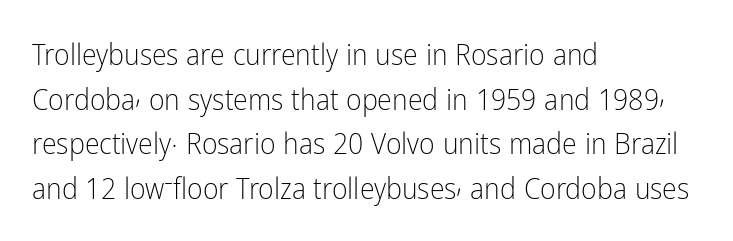
The image shows 30 px light, condensed sans-serif type, upright; set left-aligned, normal line spacing (1.49x), normal letter spacing, not underlined; low stroke contrast and a medium x-height.
